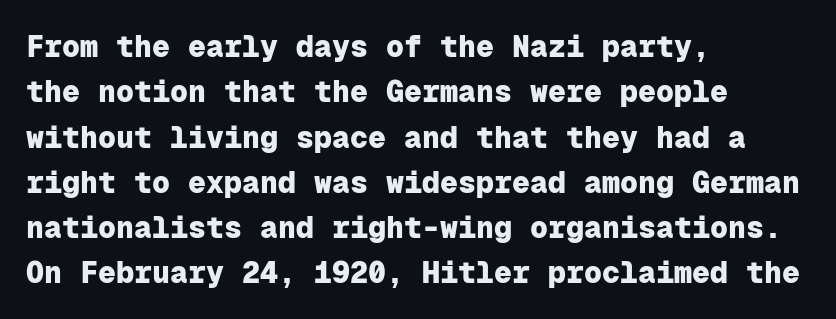
Q: Is the text bold? A: Yes.
Q: Is the text italic (slanted)? A: No, it is upright.
Q: Is the typeface a serif or a sans-serif typeface? A: Sans-serif.
Q: Is the text underlined? A: No.
Q: How is the paragraph aligned? A: Left-aligned.
Q: Is the spacing between letters normal or unusually wide? A: Normal.
Q: Is the spacing between lines tight, normal or loose? A: Normal.
Q: Width (condensed, normal, or wide)? A: Normal.
Q: Stroke contrast? A: Low.
Q: x-height? A: Medium.
Q: Monospaced? A: Yes.
